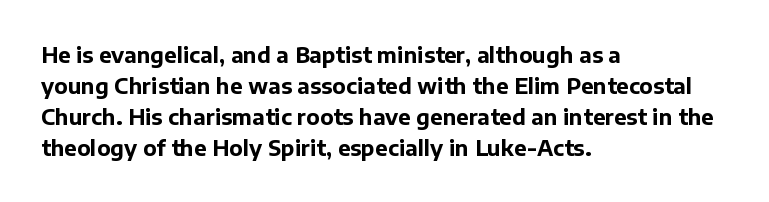
Q: Is the text bold? A: Yes.
Q: Is the text italic (slanted)? A: No, it is upright.
Q: Is the text underlined? A: No.
Q: How is the paragraph aligned? A: Left-aligned.
Q: Is the spacing between letters normal or unusually wide? A: Normal.
Q: Is the spacing between lines tight, normal or loose? A: Normal.
